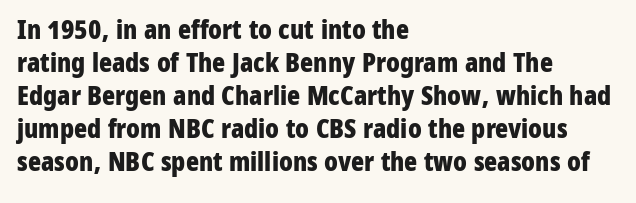
{"italic": "no", "bold": "yes", "underline": "no", "align": "left", "line_spacing_ratio": 1.22, "letter_spacing": "normal", "letter_spacing_em": 0.0, "glyph_px": 27}
